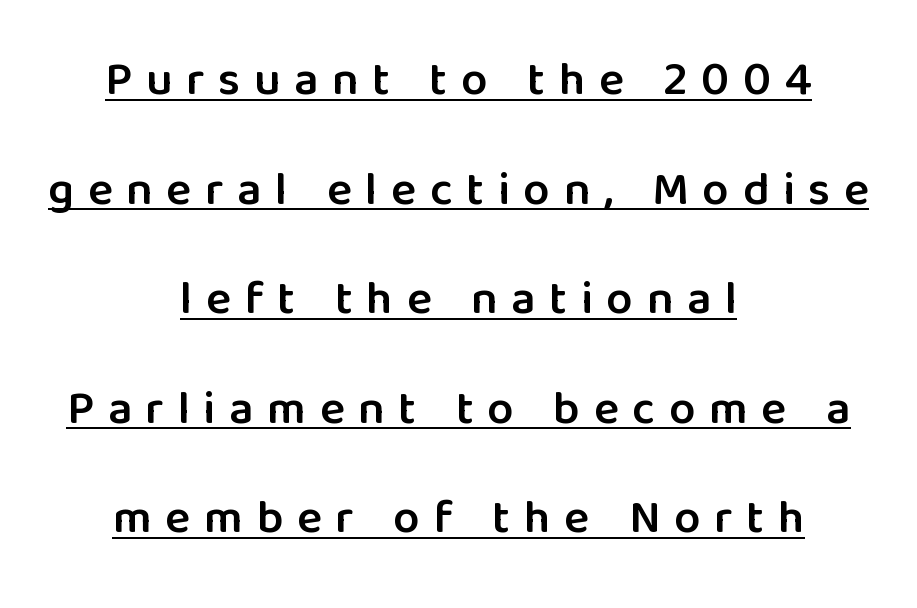
Q: Is the text bold? A: Semi-bold.
Q: Is the text italic (slanted)? A: No, it is upright.
Q: Is the typeface a serif or a sans-serif typeface? A: Sans-serif.
Q: Is the text underlined? A: Yes.
Q: How is the paragraph aligned? A: Centered.
Q: Is the spacing between letters normal or unusually wide? A: Unusually wide.
Q: Is the spacing between lines tight, normal or loose? A: Loose.
Q: Width (condensed, normal, or wide)? A: Normal.
Q: Stroke contrast? A: Low.
Q: x-height? A: Medium.
Q: Monospaced? A: No.
